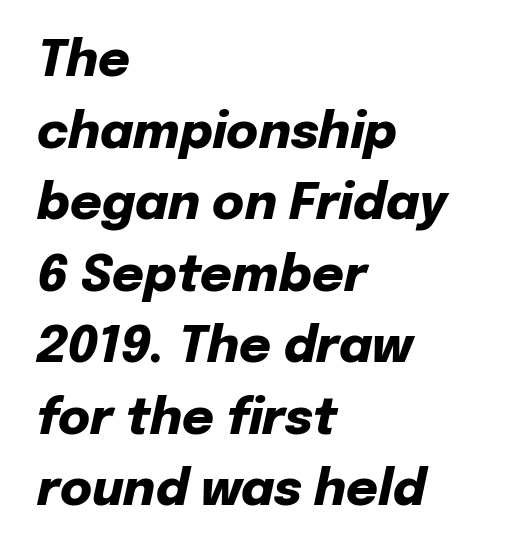
The image shows 49 px heavy type, italic (leaning right); set left-aligned, normal line spacing (1.46x), normal letter spacing, not underlined; low stroke contrast and a medium x-height.
